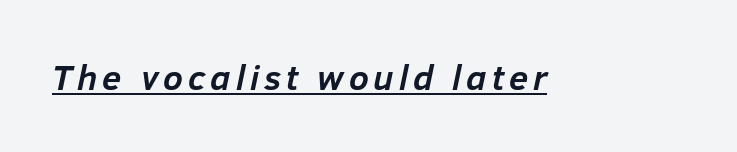
{"italic": "yes", "lean": "right", "slant_degrees": 12, "bold": "yes", "weight": "semibold", "width": "normal", "stroke_contrast": "low", "x_height": "medium", "monospaced": "no", "underline": "yes", "glyph_px": 35}
